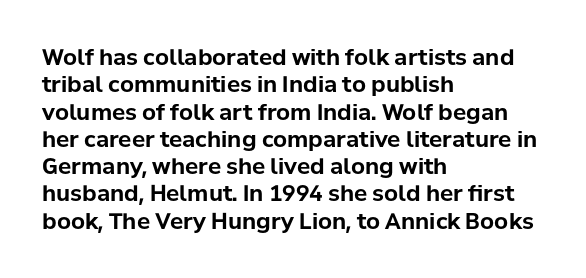
Q: Is the text bold? A: Yes.
Q: Is the text italic (slanted)? A: No, it is upright.
Q: Is the text underlined? A: No.
Q: How is the paragraph aligned? A: Left-aligned.
Q: Is the spacing between letters normal or unusually wide? A: Normal.
